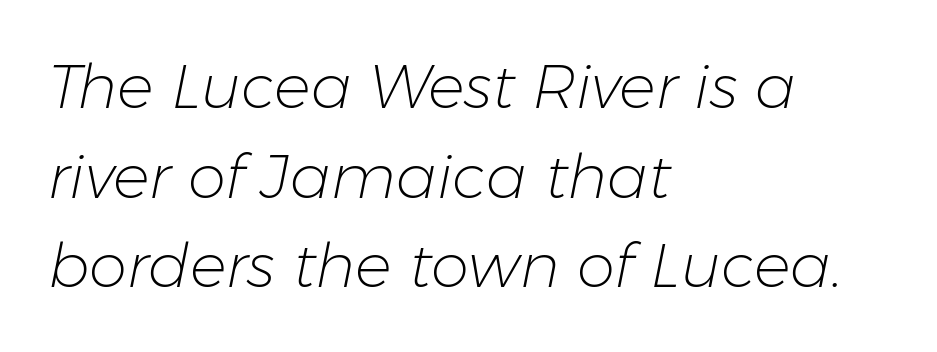
Q: Is the text bold? A: No.
Q: Is the text italic (slanted)? A: Yes, it leans right by about 11 degrees.
Q: Is the text underlined? A: No.
Q: How is the paragraph aligned? A: Left-aligned.
Q: Is the spacing between letters normal or unusually wide? A: Normal.
Q: Is the spacing between lines tight, normal or loose? A: Normal.
Q: Width (condensed, normal, or wide)? A: Normal.
Q: Stroke contrast? A: Low.
Q: x-height? A: Medium.
Q: Monospaced? A: No.
